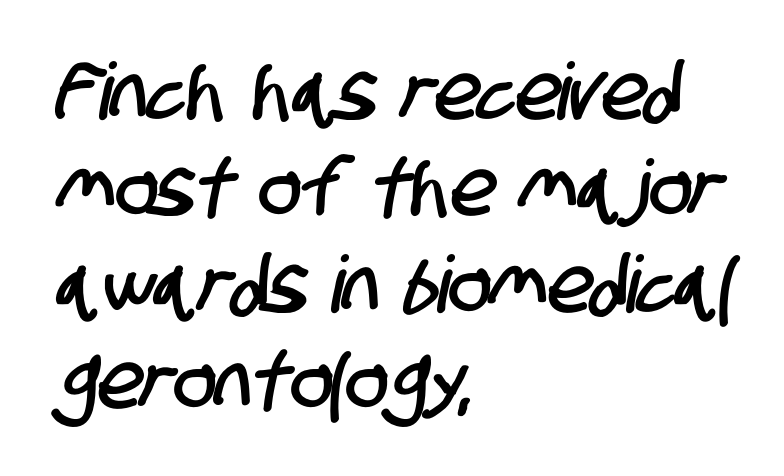
Note the varied advance widths — an 'i' is clearly narrower than an 'm'. The area under the type is left untouched. Spacing between characters is what you'd get straight out of the box. Font category for this specimen: sans-serif. Every row of glyphs begins at an identical x-position on the left.
